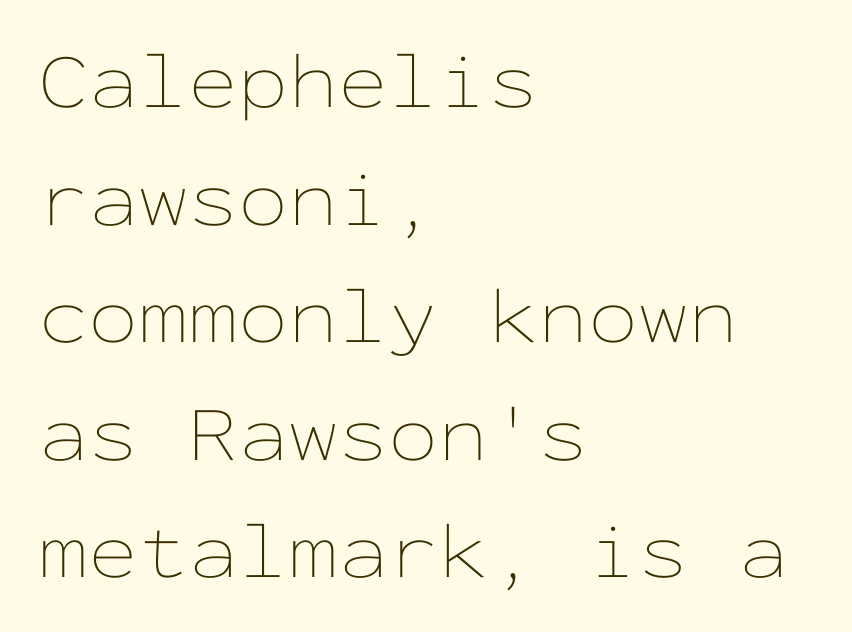
The image shows 80 px thin, wide type, upright, monospaced; set left-aligned, normal line spacing (1.47x), normal letter spacing, not underlined; low stroke contrast and a medium x-height.
